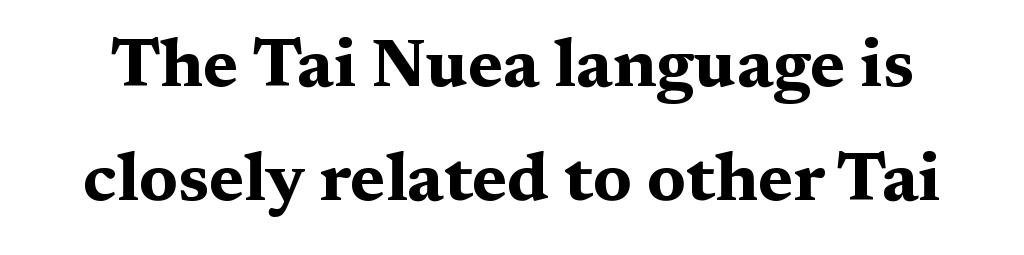
The image shows 68 px bold, wide serif type, upright; set normal line spacing (1.67x), normal letter spacing, not underlined; medium stroke contrast and a medium x-height.
